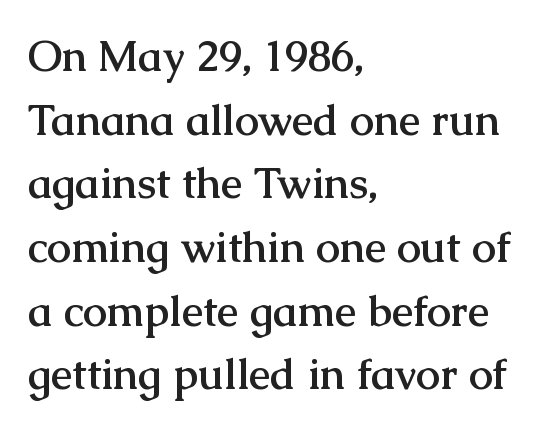
Q: Is the text bold? A: Yes.
Q: Is the text italic (slanted)? A: No, it is upright.
Q: Is the typeface a serif or a sans-serif typeface? A: Serif.
Q: Is the text underlined? A: No.
Q: How is the paragraph aligned? A: Left-aligned.
Q: Is the spacing between letters normal or unusually wide? A: Normal.
Q: Is the spacing between lines tight, normal or loose? A: Normal.
Q: Width (condensed, normal, or wide)? A: Normal.
Q: Stroke contrast? A: Medium.
Q: x-height? A: Medium.
Q: Monospaced? A: No.
